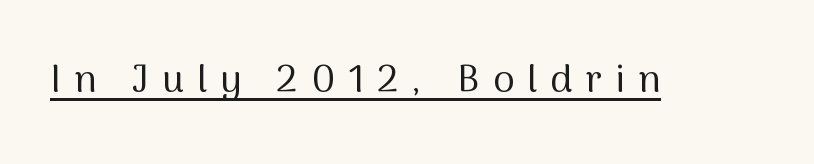
{"serif": "no", "italic": "no", "bold": "no", "weight": "regular", "width": "normal", "stroke_contrast": "medium", "x_height": "medium", "monospaced": "no", "underline": "yes", "letter_spacing": "wide", "letter_spacing_em": 0.33, "glyph_px": 39}
